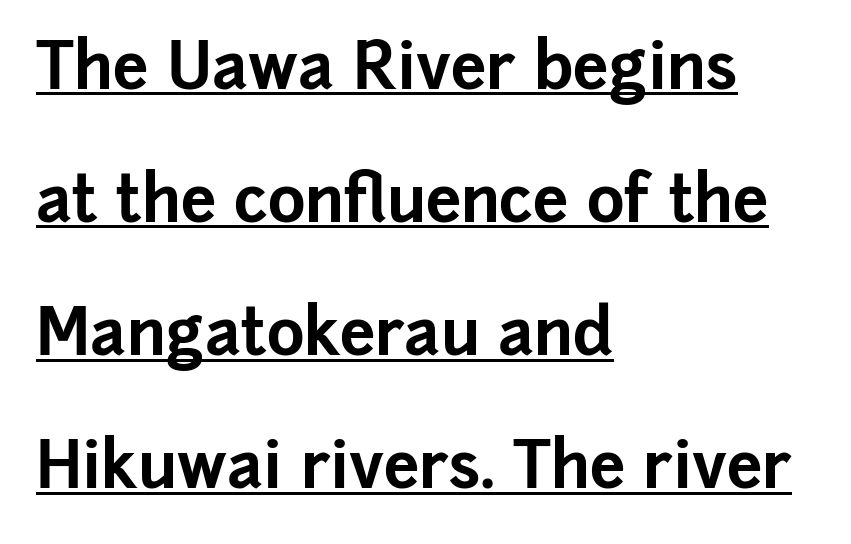
{"serif": "no", "italic": "no", "bold": "yes", "weight": "bold", "width": "normal", "stroke_contrast": "low", "x_height": "medium", "monospaced": "no", "underline": "yes", "align": "left", "line_spacing": "loose", "line_spacing_ratio": 2.08, "letter_spacing": "normal", "letter_spacing_em": 0.0, "glyph_px": 64}
